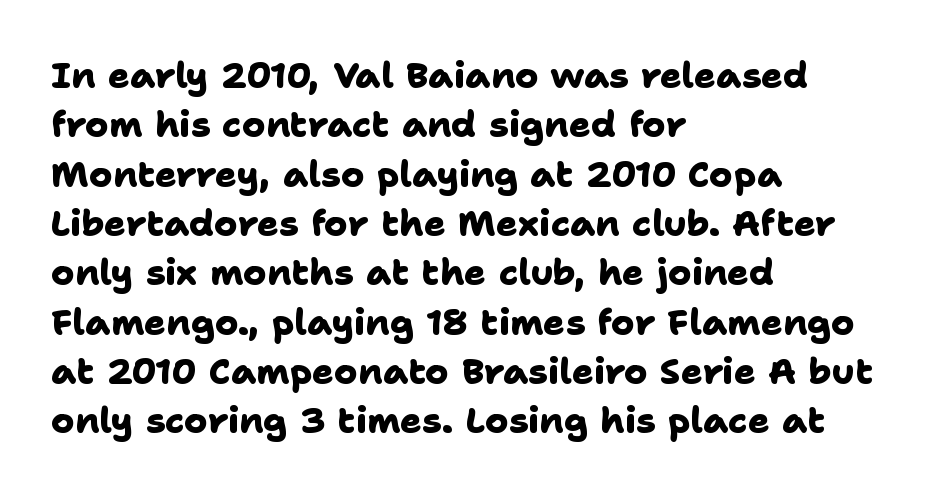
The image shows 36 px heavy sans-serif type; set left-aligned, normal line spacing (1.37x), normal letter spacing, not underlined; low stroke contrast and a medium x-height.
